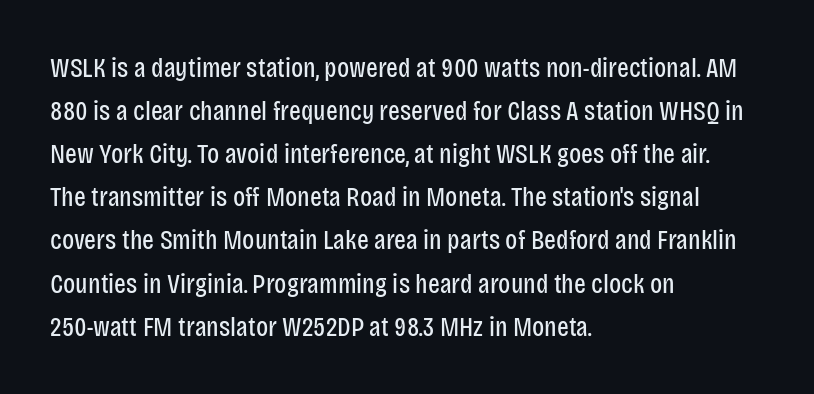
The lines are quadded left. One glance says typical: line gaps are just what's usual. The typesetting does not lean heavy: it is not bold. These lines were composed using upright roman letters.
